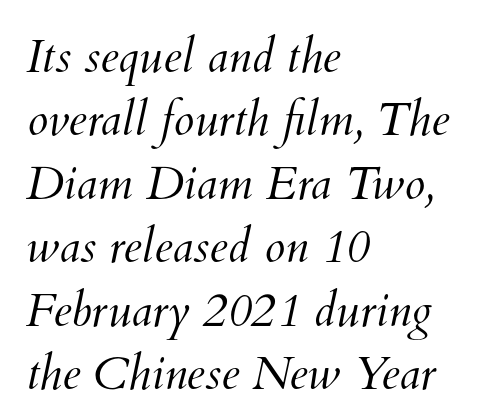
If you drew a ruler down the left edge, every line would touch it. A normal amount of white space separates one row of letters from the next. The tracking reads as untouched default to a designer's eye. Check the space under the baseline: it is left empty. The letterforms sit at book weight or below.
